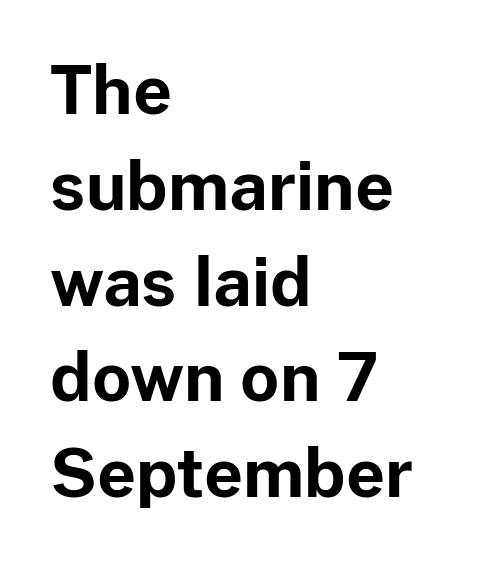
Q: Is the text bold? A: Yes.
Q: Is the text italic (slanted)? A: No, it is upright.
Q: Is the typeface a serif or a sans-serif typeface? A: Sans-serif.
Q: Is the text underlined? A: No.
Q: How is the paragraph aligned? A: Left-aligned.
Q: Is the spacing between letters normal or unusually wide? A: Normal.
Q: Is the spacing between lines tight, normal or loose? A: Normal.
Q: Width (condensed, normal, or wide)? A: Normal.
Q: Stroke contrast? A: Low.
Q: x-height? A: Medium.
Q: Monospaced? A: No.
